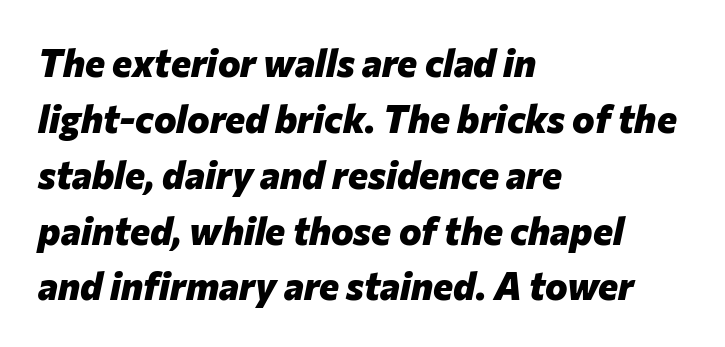
The image shows 38 px heavy type, italic (leaning right); set left-aligned, normal line spacing (1.47x), normal letter spacing, not underlined; low stroke contrast and a medium x-height.
